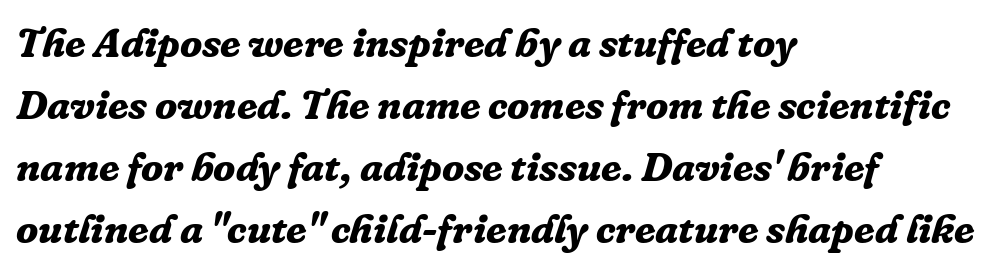
{"serif": "yes", "italic": "yes", "lean": "right", "slant_degrees": 16, "bold": "yes", "weight": "bold", "width": "normal", "stroke_contrast": "low", "x_height": "medium", "monospaced": "no", "underline": "no", "align": "left", "line_spacing": "normal", "line_spacing_ratio": 1.51, "letter_spacing": "normal", "letter_spacing_em": 0.0, "glyph_px": 41}
